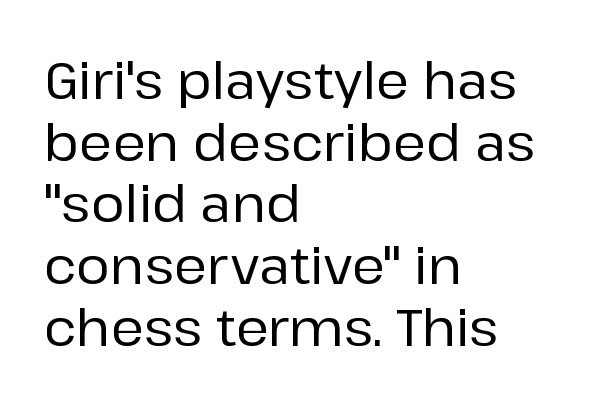
Q: Is the text italic (slanted)? A: No, it is upright.
Q: Is the typeface a serif or a sans-serif typeface? A: Sans-serif.
Q: Is the text underlined? A: No.
Q: How is the paragraph aligned? A: Left-aligned.
Q: Is the spacing between letters normal or unusually wide? A: Normal.
Q: Width (condensed, normal, or wide)? A: Normal.
Q: Stroke contrast? A: Low.
Q: x-height? A: Medium.
Q: Monospaced? A: No.
